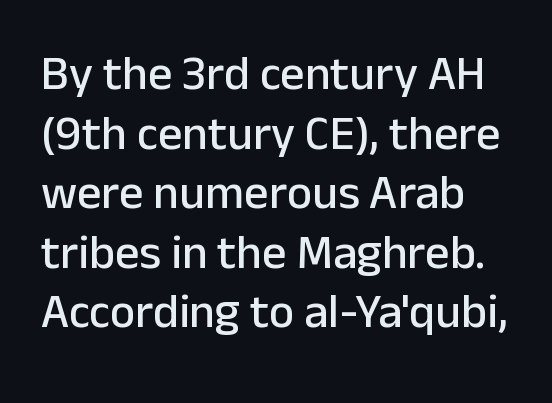
Q: Is the text italic (slanted)? A: No, it is upright.
Q: Is the typeface a serif or a sans-serif typeface? A: Sans-serif.
Q: Is the text underlined? A: No.
Q: Is the spacing between letters normal or unusually wide? A: Normal.
Q: Width (condensed, normal, or wide)? A: Normal.
Q: Stroke contrast? A: Low.
Q: x-height? A: Medium.
Q: Monospaced? A: No.
